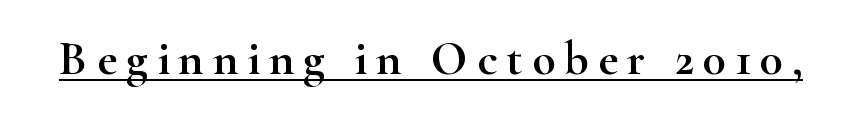
Q: Is the text italic (slanted)? A: No, it is upright.
Q: Is the typeface a serif or a sans-serif typeface? A: Serif.
Q: Is the text underlined? A: Yes.
Q: Width (condensed, normal, or wide)? A: Wide.
Q: Stroke contrast? A: High.
Q: x-height? A: Small.
Q: Monospaced? A: No.
